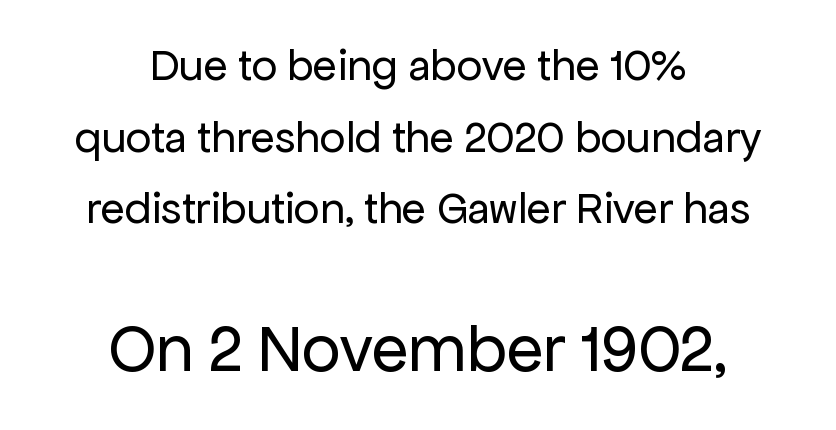
{"serif": "no", "italic": "no", "bold": "no", "weight": "regular", "width": "normal", "stroke_contrast": "low", "x_height": "medium", "monospaced": "no", "underline": "no", "align": "center", "line_spacing": "normal", "line_spacing_ratio": 1.59, "letter_spacing": "normal", "letter_spacing_em": 0.0, "larger_block": "second", "size_ratio": 1.51, "glyph_px": 68}
